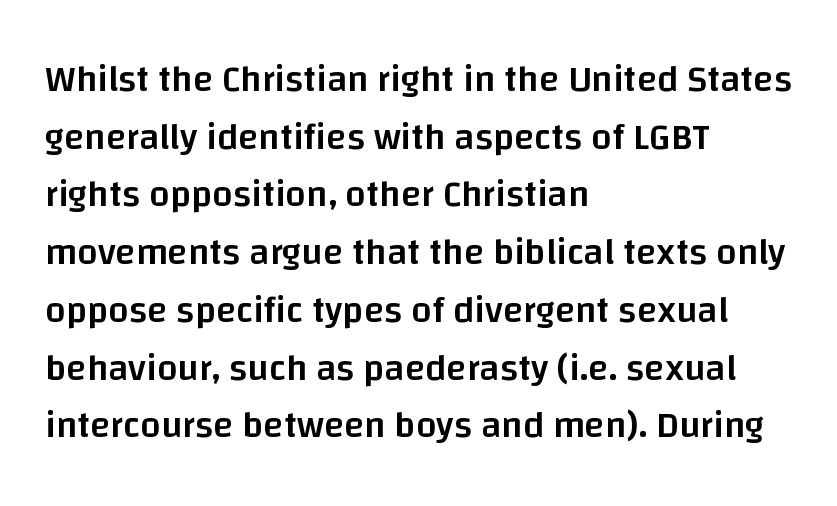
{"serif": "no", "italic": "no", "bold": "semi", "weight": "semibold", "width": "normal", "stroke_contrast": "low", "x_height": "large", "monospaced": "no", "underline": "no", "align": "left", "line_spacing": "normal", "line_spacing_ratio": 1.56, "letter_spacing": "normal", "letter_spacing_em": 0.0, "glyph_px": 37}
